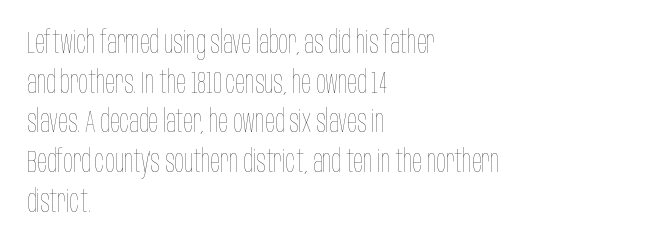
The font sits on the lighter half of the weight spectrum, regular included. This rendering uses left alignment, leaving the right contour irregular. Quick note: not italic, upright. Glyph-to-glyph distance matches everyday printed text. This sample has the flowing, uneven cadence of proportional lettering. Underline: absent.
